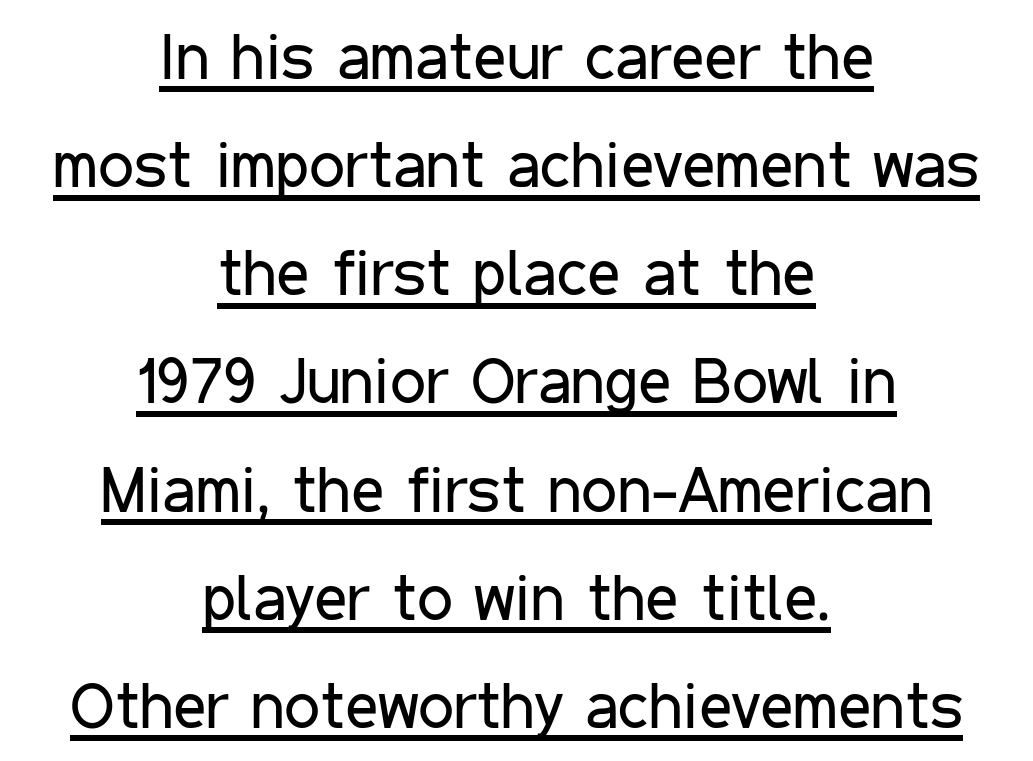
Inter-character spacing is left at the font's built-in metrics. Emphasis is given by a line drawn under the lettering. Is this a sans? Yes — the strokes have no serifs. Character widths vary here, with narrow letters taking less room than wide ones. These lines sit exactly where default settings would place them.
